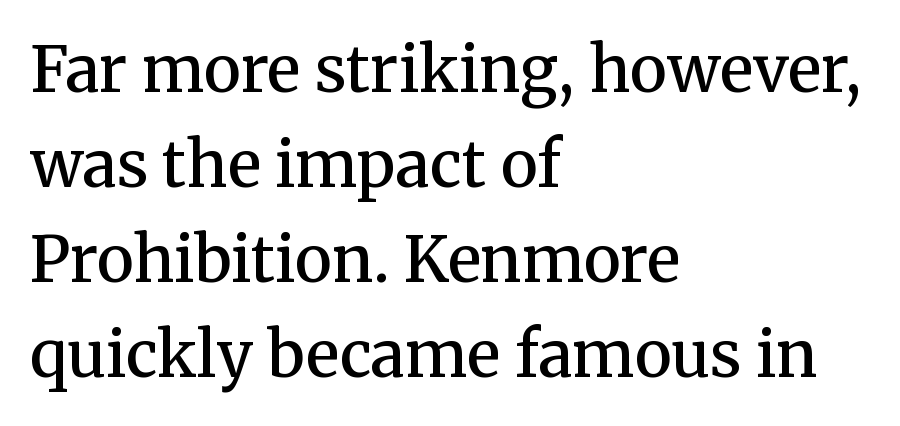
A fair bit of extra ink — the face is semibold, not bold. Regarding leading, the lines here are spaced in the standard way. Small tapered or slab feet sit at the stroke ends, so this counts as serif. A typesetter would call this zero additional tracking. The lines are quadded left. Posture: straight, roman, zero tilt.
